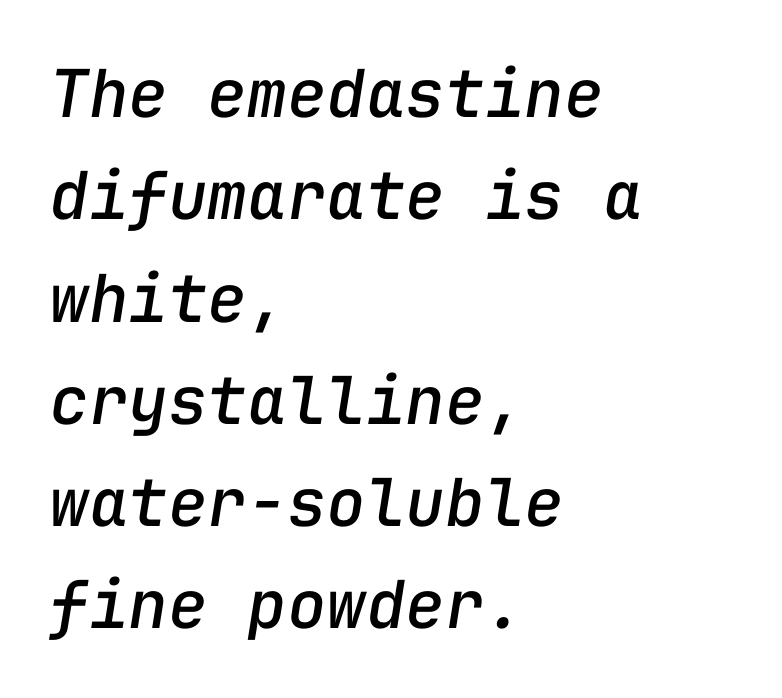
{"italic": "yes", "lean": "right", "slant_degrees": 9, "width": "normal", "stroke_contrast": "low", "x_height": "medium", "monospaced": "yes", "underline": "no", "align": "left", "line_spacing": "normal", "line_spacing_ratio": 1.55, "letter_spacing": "normal", "letter_spacing_em": 0.0, "glyph_px": 66}
